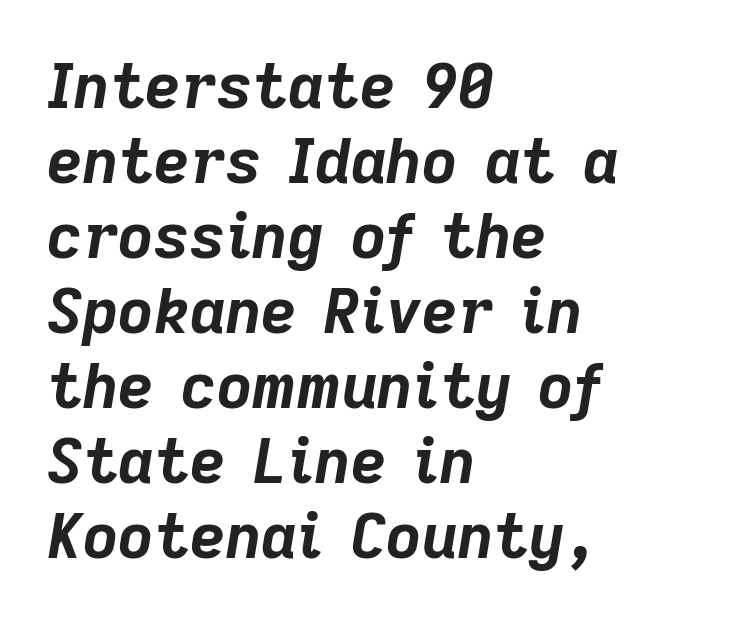
The gaps between neighbouring characters are ordinary and unremarkable. Left-aligned paragraph, ragged on the right. These lines are rendered in a variable-pitch font. Chunky letters — that's bold for sure. The face used here has a pronounced slope to its letters. Honestly, there is no underline to notice here at all.
